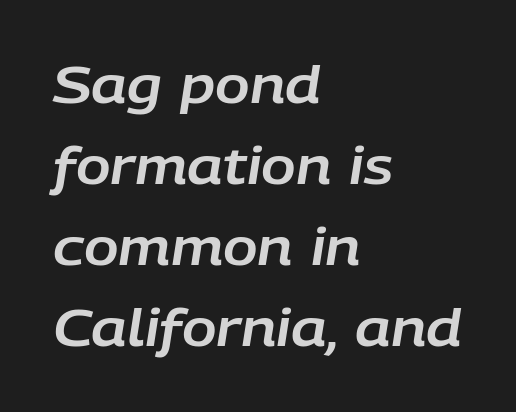
{"italic": "yes", "lean": "right", "slant_degrees": 9, "width": "normal", "stroke_contrast": "low", "x_height": "large", "monospaced": "no", "underline": "no", "align": "left", "line_spacing": "normal", "line_spacing_ratio": 1.59, "letter_spacing": "normal", "letter_spacing_em": 0.0, "glyph_px": 51}
